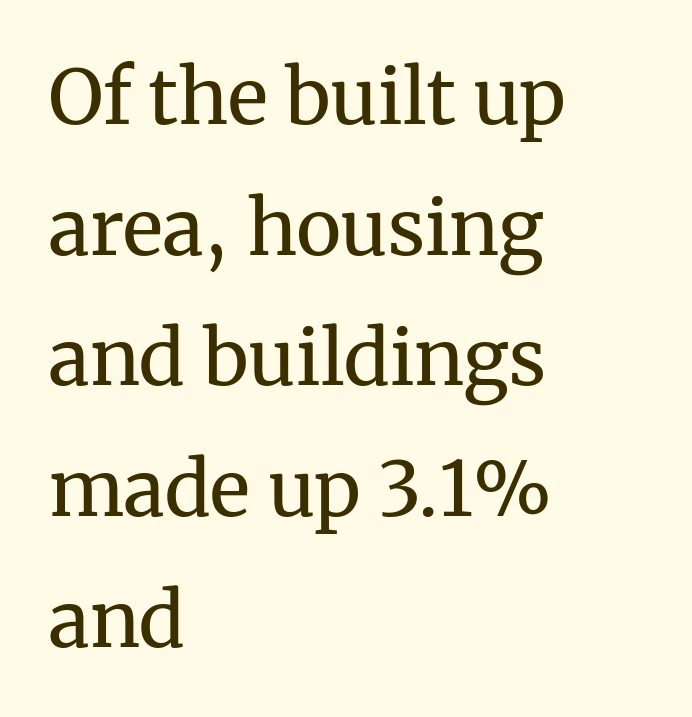
Q: Is the text bold? A: No.
Q: Is the text italic (slanted)? A: No, it is upright.
Q: Is the typeface a serif or a sans-serif typeface? A: Serif.
Q: Is the text underlined? A: No.
Q: How is the paragraph aligned? A: Left-aligned.
Q: Is the spacing between letters normal or unusually wide? A: Normal.
Q: Width (condensed, normal, or wide)? A: Normal.
Q: Stroke contrast? A: Medium.
Q: x-height? A: Medium.
Q: Monospaced? A: No.
